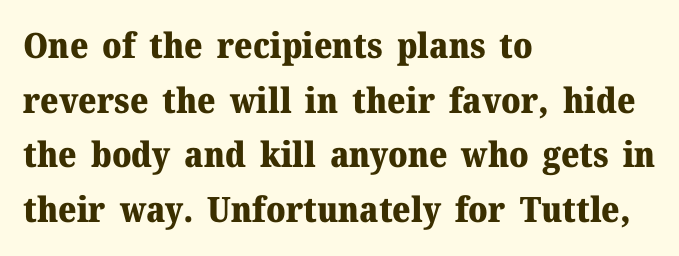
The image shows 35 px heavy serif type, upright; set left-aligned, normal line spacing (1.56x), normal letter spacing, not underlined; medium stroke contrast and a medium x-height.
